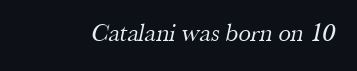
Q: Is the text bold? A: No.
Q: Is the text underlined? A: No.
Q: Is the spacing between letters normal or unusually wide? A: Normal.
